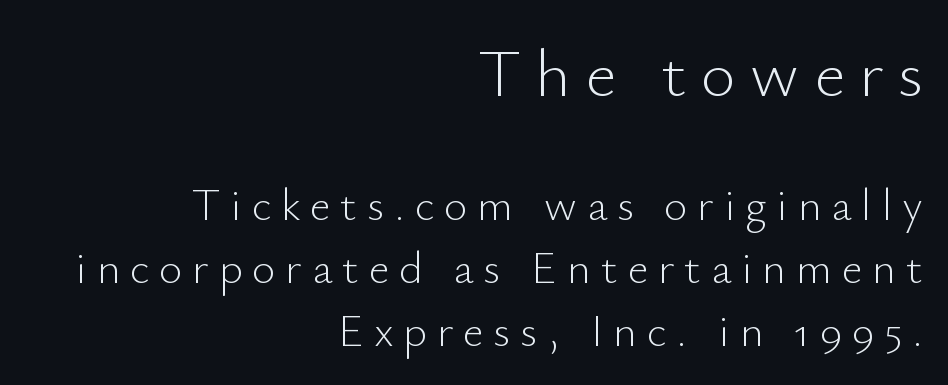
{"serif": "no", "italic": "no", "bold": "no", "weight": "light", "width": "normal", "stroke_contrast": "low", "x_height": "small", "monospaced": "no", "underline": "no", "align": "right", "line_spacing": "normal", "line_spacing_ratio": 1.4, "letter_spacing": "wide", "letter_spacing_em": 0.22, "larger_block": "first", "size_ratio": 1.49, "glyph_px": 67}
